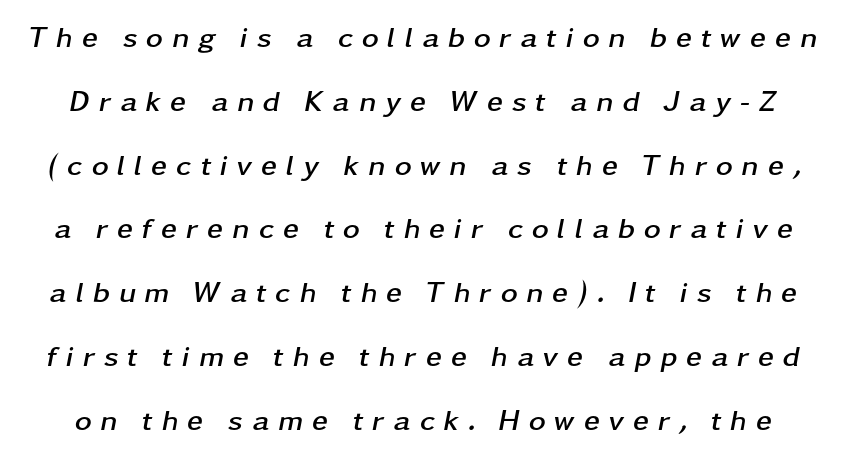
Q: Is the text bold? A: Yes.
Q: Is the text italic (slanted)? A: Yes, it leans right by about 11 degrees.
Q: Is the text underlined? A: No.
Q: Is the spacing between letters normal or unusually wide? A: Unusually wide.
Q: Is the spacing between lines tight, normal or loose? A: Loose.
Q: Width (condensed, normal, or wide)? A: Wide.
Q: Stroke contrast? A: Low.
Q: x-height? A: Medium.
Q: Monospaced? A: No.
